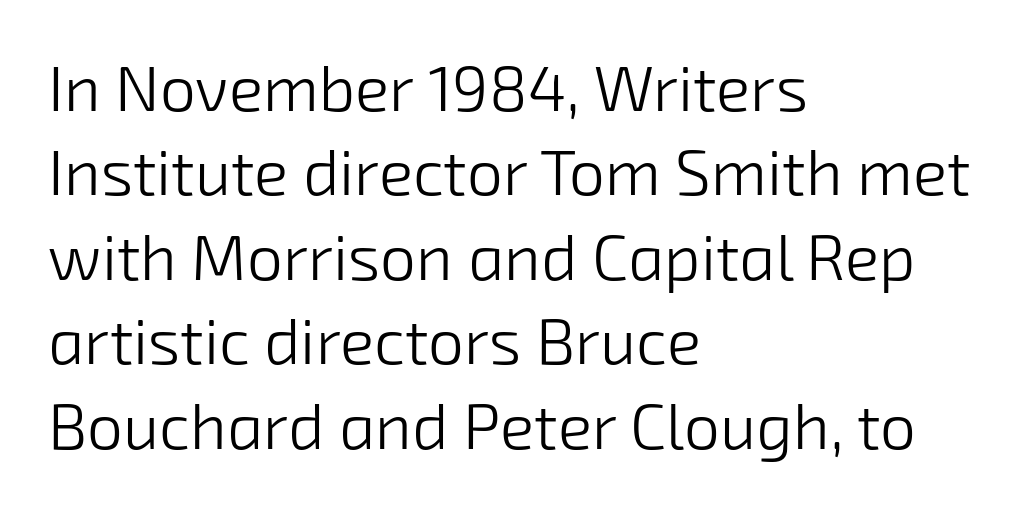
{"serif": "no", "bold": "no", "weight": "light", "width": "normal", "stroke_contrast": "low", "x_height": "medium", "monospaced": "no", "underline": "no", "align": "left", "line_spacing": "normal", "line_spacing_ratio": 1.32, "letter_spacing": "normal", "letter_spacing_em": 0.0, "glyph_px": 64}
